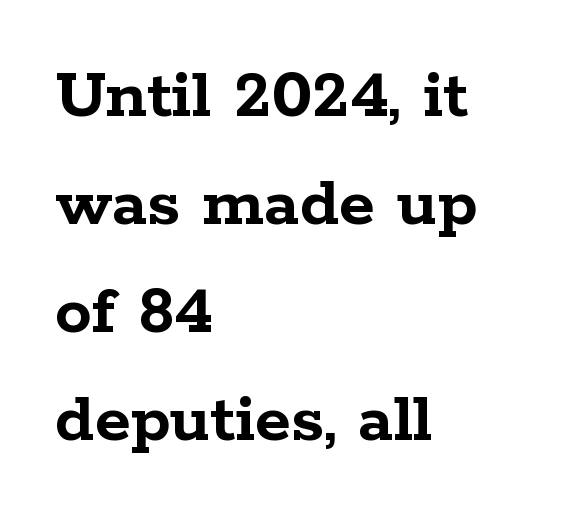
Q: Is the text bold? A: Yes.
Q: Is the text italic (slanted)? A: No, it is upright.
Q: Is the typeface a serif or a sans-serif typeface? A: Serif.
Q: Is the text underlined? A: No.
Q: How is the paragraph aligned? A: Left-aligned.
Q: Is the spacing between letters normal or unusually wide? A: Normal.
Q: Is the spacing between lines tight, normal or loose? A: Normal.
Q: Width (condensed, normal, or wide)? A: Wide.
Q: Stroke contrast? A: Low.
Q: x-height? A: Medium.
Q: Monospaced? A: No.
